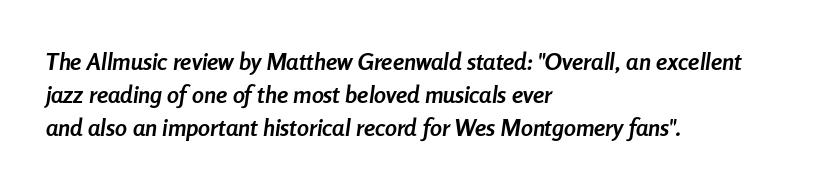
Weight check: bold — yes, fully. Notice how the passage keeps a crisp vertical edge on the left only. Quick note: underline off. If you measured baseline to baseline, you'd find a middling distance. Every character sits at an angle, as italics do.
